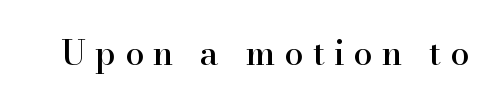
Lines of text with bare space underneath. Serifs: yes, visible at the terminals of the letterforms. Look at the tracking — it's clearly loosened, letters drifting apart. Ascenders rise straight up at ninety degrees. The passage shown is typed in a proportional face where columns would drift.
